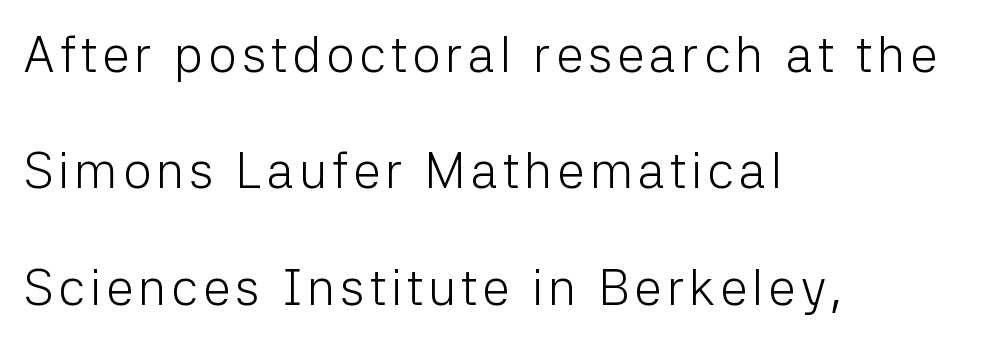
{"serif": "no", "italic": "no", "bold": "no", "weight": "light", "width": "normal", "stroke_contrast": "low", "x_height": "medium", "monospaced": "no", "underline": "no", "align": "left", "line_spacing": "loose", "line_spacing_ratio": 2.33, "glyph_px": 50}
